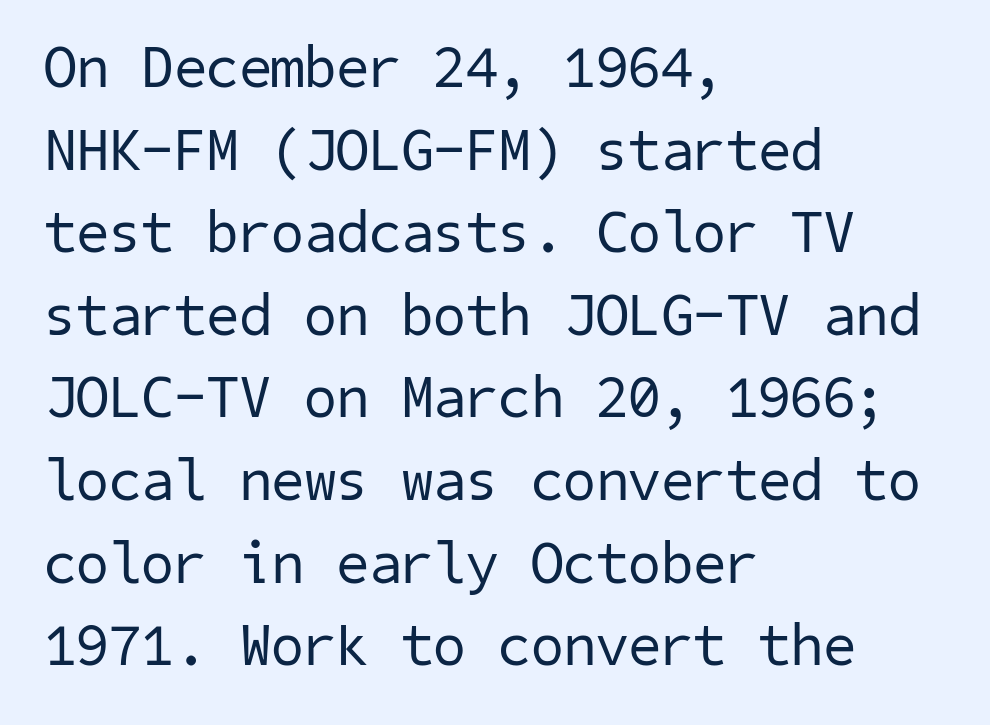
These lines sit exactly where default settings would place them. Left-aligned paragraph, ragged on the right. Nothing unusual about the tracking: characters are spaced as the font intends. Anything drawn beneath the words? Only blank space.
